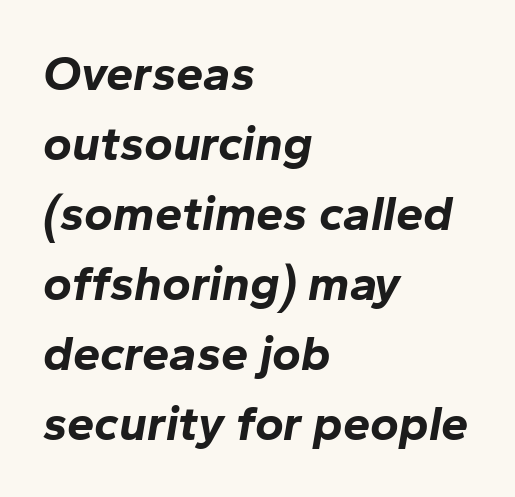
Typographic density is high because the face is bold. Rendered with sloped, italic letterforms. Has an underline been added? It has not. This sample has the flowing, uneven cadence of proportional lettering. The block of text has a typical density, with ordinary space between rows. Honestly, the letter spacing is just normal — you wouldn't notice it.
